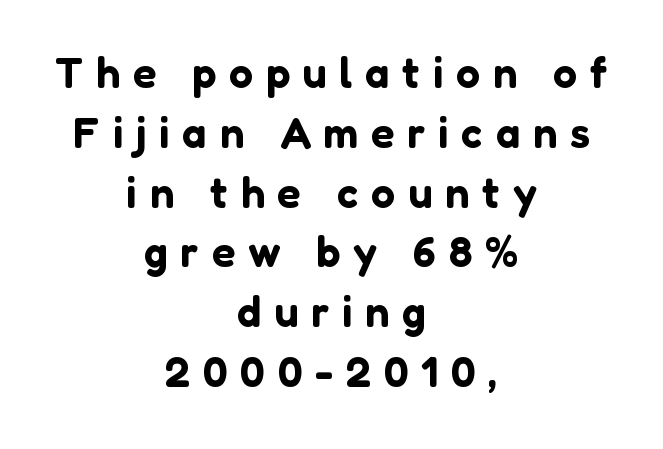
Q: Is the text italic (slanted)? A: No, it is upright.
Q: Is the typeface a serif or a sans-serif typeface? A: Sans-serif.
Q: Is the text underlined? A: No.
Q: How is the paragraph aligned? A: Centered.
Q: Is the spacing between letters normal or unusually wide? A: Unusually wide.
Q: Is the spacing between lines tight, normal or loose? A: Normal.
Q: Width (condensed, normal, or wide)? A: Normal.
Q: Stroke contrast? A: Low.
Q: x-height? A: Medium.
Q: Monospaced? A: No.
